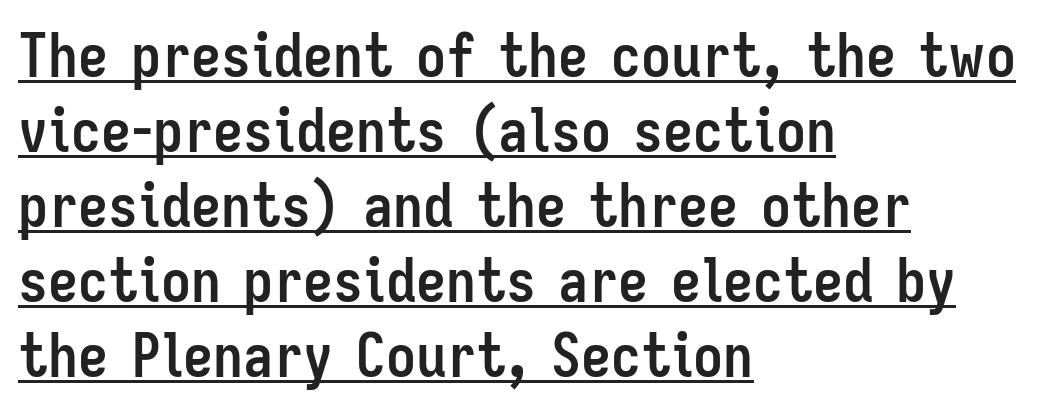
Q: Is the text bold? A: Yes.
Q: Is the text italic (slanted)? A: No, it is upright.
Q: Is the typeface a serif or a sans-serif typeface? A: Sans-serif.
Q: Is the text underlined? A: Yes.
Q: How is the paragraph aligned? A: Left-aligned.
Q: Is the spacing between letters normal or unusually wide? A: Normal.
Q: Is the spacing between lines tight, normal or loose? A: Normal.
Q: Width (condensed, normal, or wide)? A: Condensed.
Q: Stroke contrast? A: Low.
Q: x-height? A: Medium.
Q: Monospaced? A: No.
